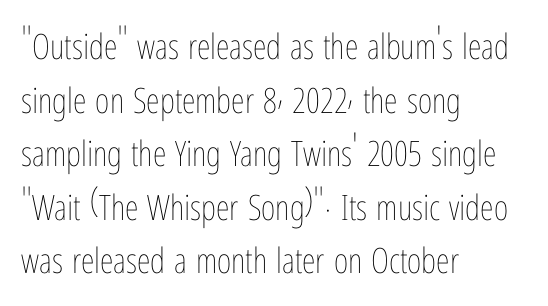
Q: Is the text bold? A: No.
Q: Is the text italic (slanted)? A: No, it is upright.
Q: Is the text underlined? A: No.
Q: How is the paragraph aligned? A: Left-aligned.
Q: Is the spacing between letters normal or unusually wide? A: Normal.
Q: Is the spacing between lines tight, normal or loose? A: Normal.
Q: Width (condensed, normal, or wide)? A: Condensed.
Q: Stroke contrast? A: Low.
Q: x-height? A: Medium.
Q: Monospaced? A: No.
